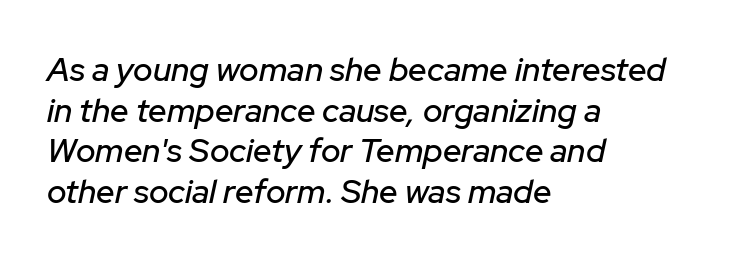
{"italic": "yes", "lean": "right", "slant_degrees": 12, "width": "normal", "stroke_contrast": "low", "x_height": "medium", "monospaced": "no", "underline": "no", "align": "left", "line_spacing_ratio": 1.23, "letter_spacing": "normal", "letter_spacing_em": 0.0, "glyph_px": 33}
